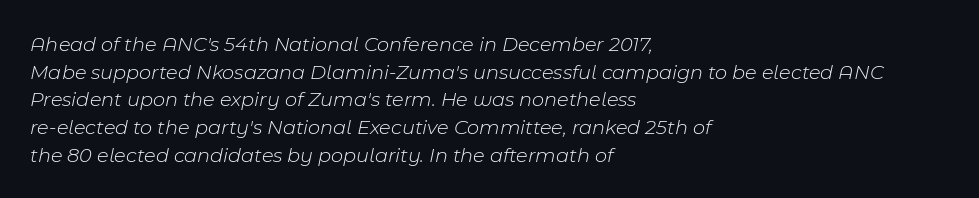
Q: Is the text bold? A: No.
Q: Is the text italic (slanted)? A: Yes, it leans right by about 11 degrees.
Q: Is the text underlined? A: No.
Q: How is the paragraph aligned? A: Left-aligned.
Q: Is the spacing between letters normal or unusually wide? A: Normal.
Q: Is the spacing between lines tight, normal or loose? A: Normal.
